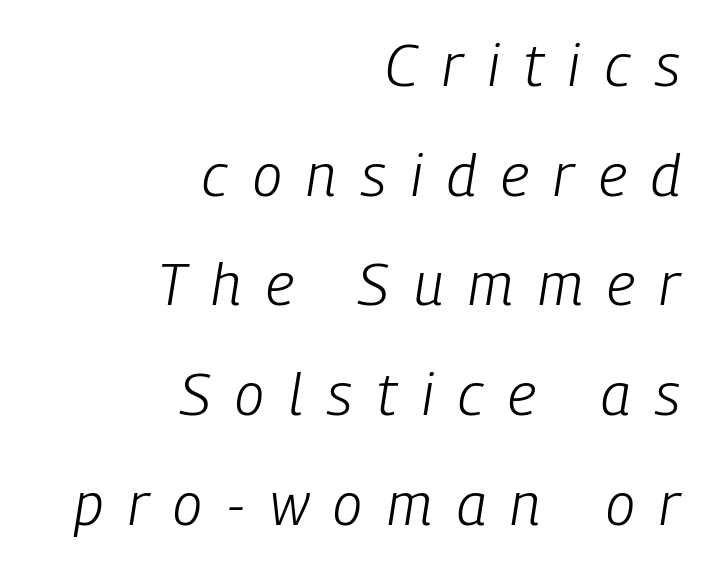
Q: Is the text bold? A: No.
Q: Is the text italic (slanted)? A: Yes, it leans right by about 9 degrees.
Q: Is the text underlined? A: No.
Q: How is the paragraph aligned? A: Right-aligned.
Q: Is the spacing between letters normal or unusually wide? A: Unusually wide.
Q: Width (condensed, normal, or wide)? A: Condensed.
Q: Stroke contrast? A: Low.
Q: x-height? A: Medium.
Q: Monospaced? A: No.
